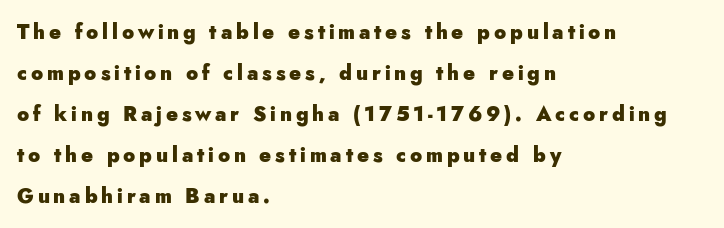
The rendering uses a bold face; every stroke is thick and dark. Layout note: lines flush left. Whoever set this chose breathing room over compactness in the vertical rhythm. Anything drawn beneath the words? Only blank space.
